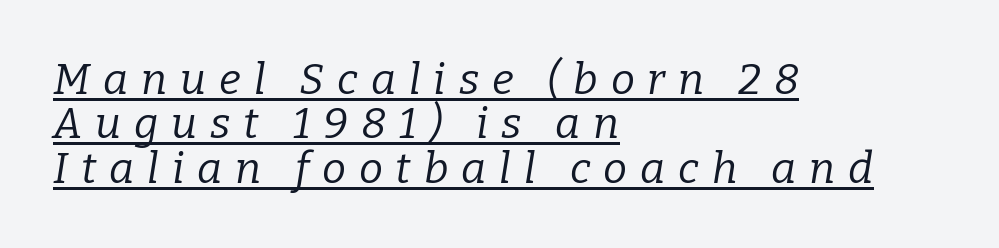
Q: Is the text bold? A: No.
Q: Is the text italic (slanted)? A: Yes, it leans right by about 9 degrees.
Q: Is the typeface a serif or a sans-serif typeface? A: Serif.
Q: Is the text underlined? A: Yes.
Q: How is the paragraph aligned? A: Left-aligned.
Q: Is the spacing between letters normal or unusually wide? A: Unusually wide.
Q: Is the spacing between lines tight, normal or loose? A: Tight.
Q: Width (condensed, normal, or wide)? A: Normal.
Q: Stroke contrast? A: Low.
Q: x-height? A: Medium.
Q: Monospaced? A: No.
